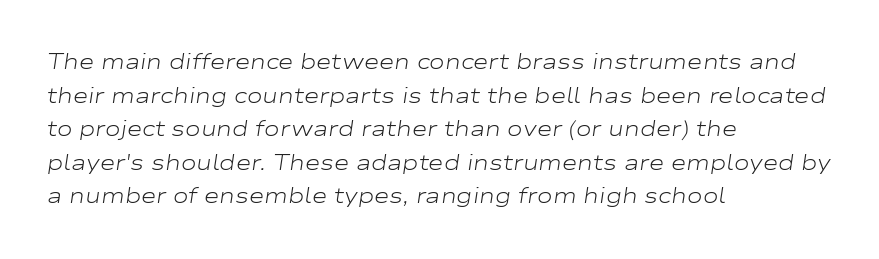
{"italic": "yes", "lean": "right", "slant_degrees": 9, "bold": "no", "underline": "no", "align": "left", "line_spacing": "normal", "line_spacing_ratio": 1.6, "letter_spacing": "normal", "letter_spacing_em": 0.0, "glyph_px": 21}
